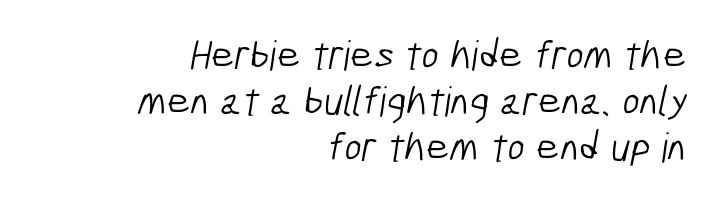
The image shows 41 px light, condensed sans-serif type; set right-aligned, tight line spacing (1.12x), normal letter spacing, not underlined; low stroke contrast and a medium x-height.
